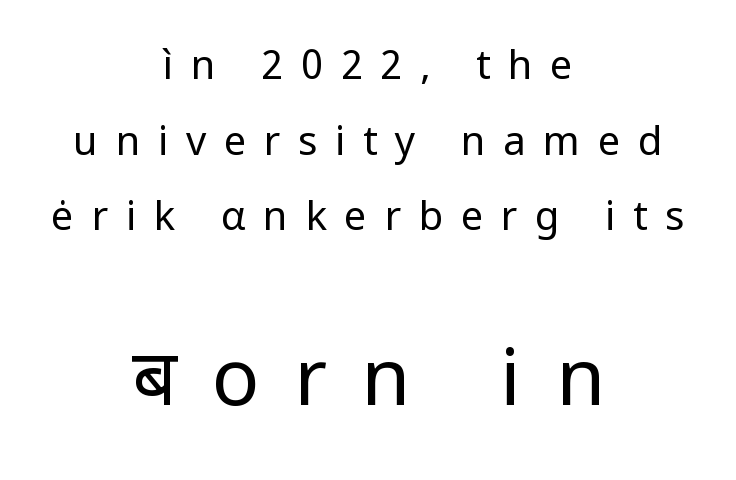
The image shows 79 px regular-weight sans-serif type, upright; set centered, line spacing 1.89x, unusually wide letter spacing (+0.44 em), not underlined; the second (bottom) block is 1.98x larger; low stroke contrast and a medium x-height.
